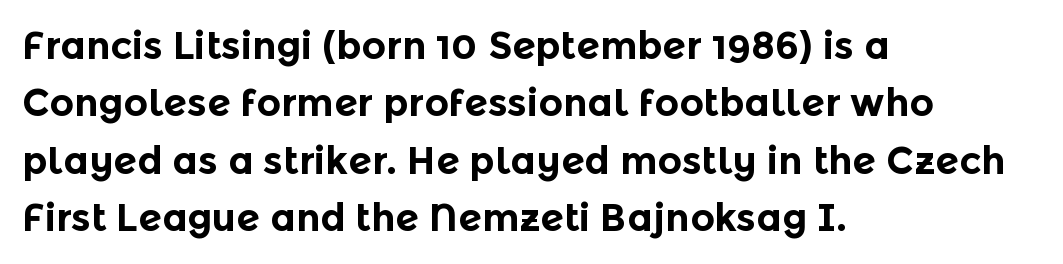
This sample keeps an unexceptional amount of space between lines. Think of a printed novel: that variable character pitch is what you see here. Only glyphs here, with clear space below each row. This rendering employs a face without finishing strokes, i.e., a sans-serif. It's the straight-up-and-down kind of type. Summary of weight: heavy, a full bold.
